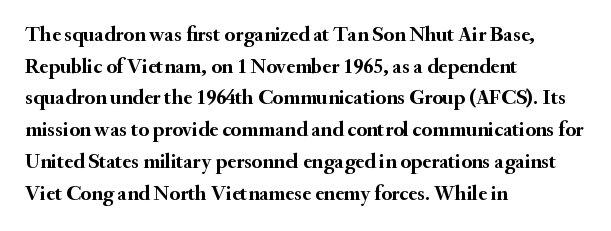
{"italic": "no", "bold": "yes", "underline": "no", "align": "left", "line_spacing": "normal", "line_spacing_ratio": 1.51, "letter_spacing": "normal", "letter_spacing_em": 0.0, "glyph_px": 21}
